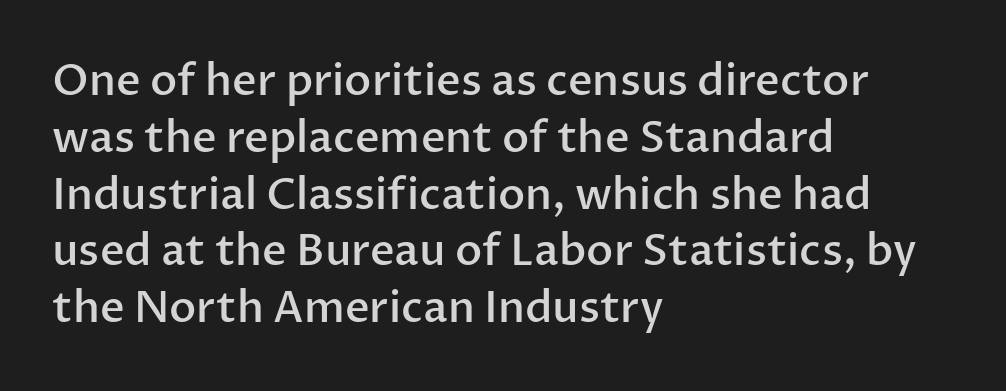
Spacing verdict: proportional, widths tailored to each character. A clean baseline with only descenders dipping below it. Does extra space separate the letters? No, they use regular spacing. When letters stand straight like this, we call the style roman or upright.
